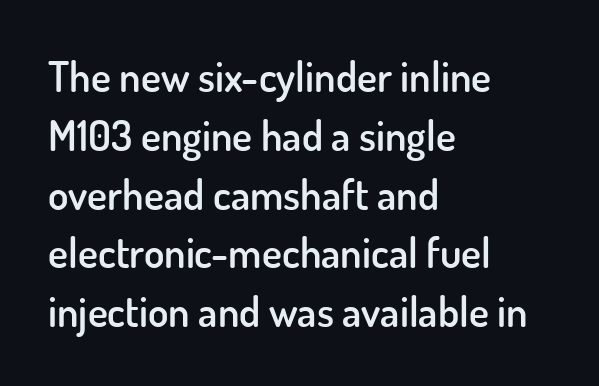
The image shows 42 px semibold sans-serif type, upright; set left-aligned, normal line spacing (1.4x), normal letter spacing, not underlined; low stroke contrast and a small x-height.
